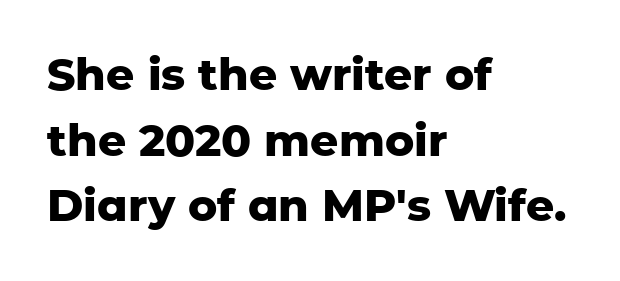
{"serif": "no", "italic": "no", "bold": "yes", "weight": "heavy", "width": "normal", "stroke_contrast": "low", "x_height": "medium", "monospaced": "no", "underline": "no", "align": "left", "line_spacing": "normal", "line_spacing_ratio": 1.49, "letter_spacing": "normal", "letter_spacing_em": 0.0, "glyph_px": 44}
